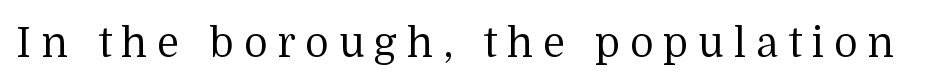
Little horizontal feet cap the strokes, marking this as serif type. On a weight scale, this lands at 450 or below. Honestly, there is no underline to notice here at all. Proportional: the letters do not fall into vertical columns. The tracking jumps out immediately: characters are airy and widely separated.
